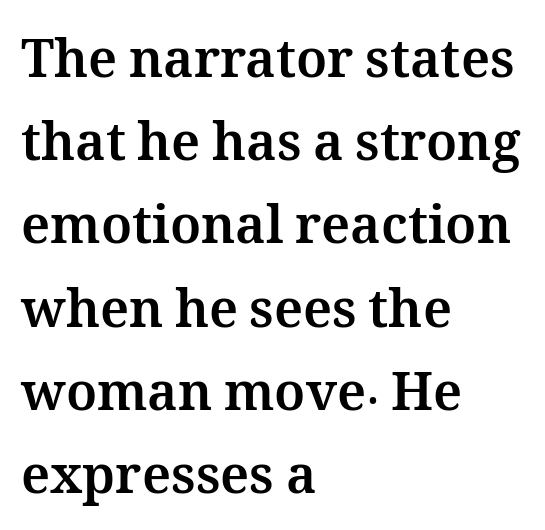
The image shows 52 px bold type, upright; set left-aligned, normal line spacing (1.6x), normal letter spacing, not underlined; medium stroke contrast and a medium x-height.
